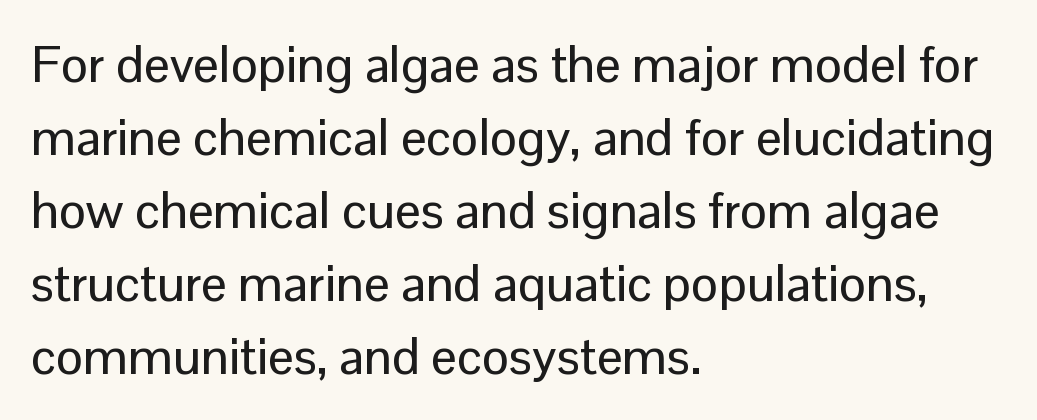
Q: Is the text italic (slanted)? A: No, it is upright.
Q: Is the typeface a serif or a sans-serif typeface? A: Sans-serif.
Q: Is the text underlined? A: No.
Q: How is the paragraph aligned? A: Left-aligned.
Q: Is the spacing between letters normal or unusually wide? A: Normal.
Q: Is the spacing between lines tight, normal or loose? A: Normal.
Q: Width (condensed, normal, or wide)? A: Normal.
Q: Stroke contrast? A: Low.
Q: x-height? A: Medium.
Q: Monospaced? A: No.
